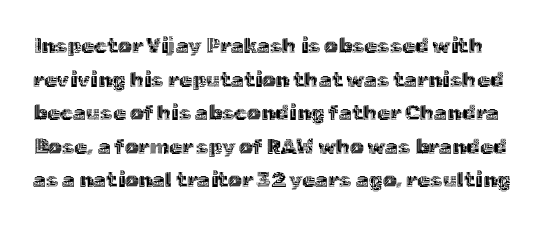
The image shows 21 px text type, upright; set normal line spacing (1.6x), normal letter spacing, not underlined.
